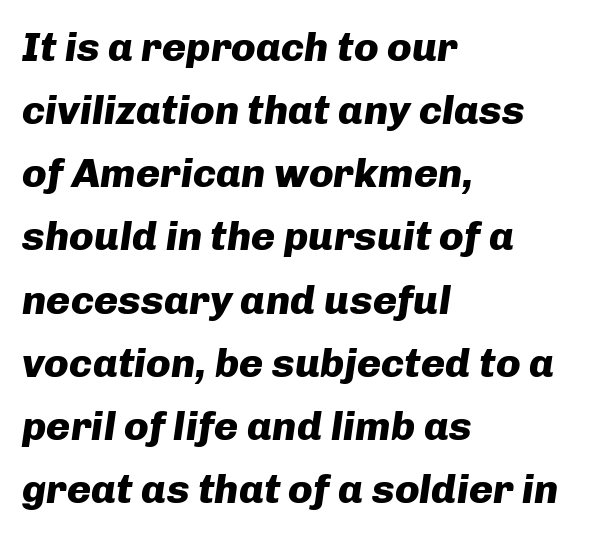
The image shows 41 px heavy type, italic (leaning right); set left-aligned, normal line spacing (1.54x), normal letter spacing, not underlined; low stroke contrast and a medium x-height.
